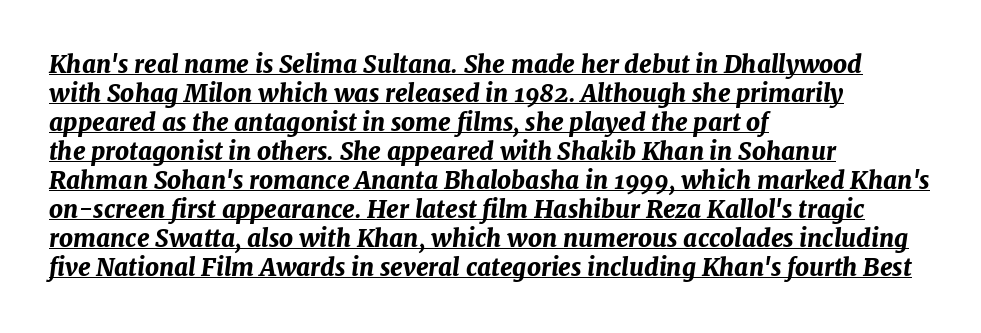
The rendering uses a bold face; every stroke is thick and dark. Honestly, the letter spacing is just normal — you wouldn't notice it. Looks like someone drew a line under every word here. Horizontally, the lines are justified to the leading edge only.
